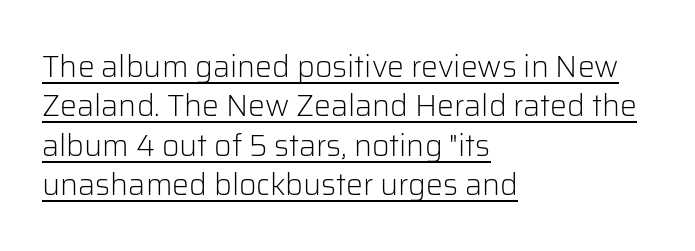
The image shows 30 px light sans-serif type, upright; set left-aligned, normal line spacing (1.31x), normal letter spacing, underlined; low stroke contrast and a medium x-height.
